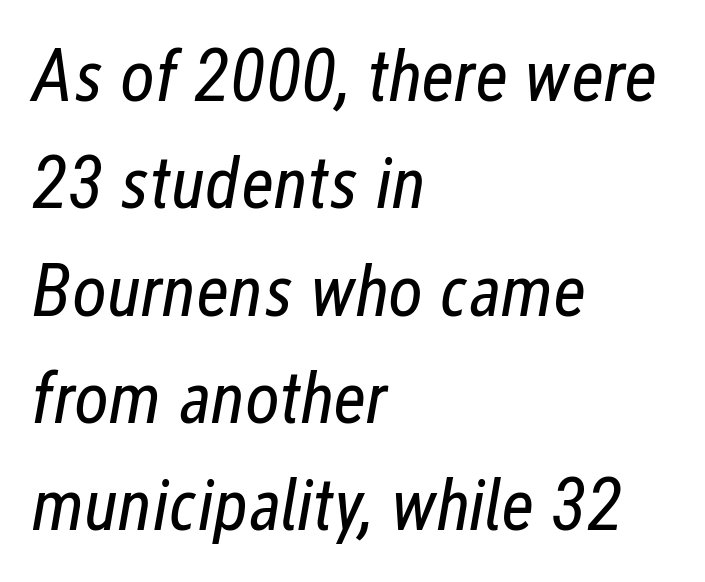
Q: Is the text bold? A: No.
Q: Is the text italic (slanted)? A: Yes, it leans right by about 12 degrees.
Q: Is the text underlined? A: No.
Q: How is the paragraph aligned? A: Left-aligned.
Q: Is the spacing between letters normal or unusually wide? A: Normal.
Q: Is the spacing between lines tight, normal or loose? A: Normal.
Q: Width (condensed, normal, or wide)? A: Condensed.
Q: Stroke contrast? A: Low.
Q: x-height? A: Medium.
Q: Monospaced? A: No.
